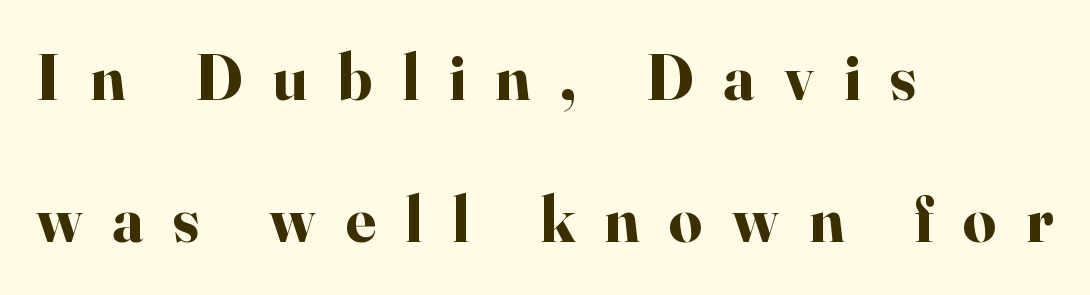
Which margin do the lines hug? The left one — the right edge is uneven. A typesetter would call this proportional, since set widths differ per character. Letterform terminals end in serifs throughout the passage. The type sits square on the baseline with zero lean. On the weight axis this lands at bold, roughly 700. Substantial extra tracking has been applied to these lines.
